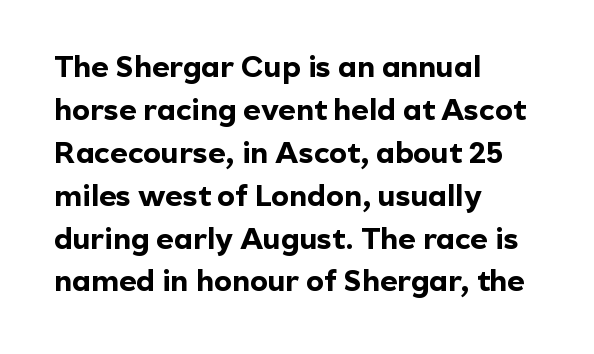
The image shows 30 px bold sans-serif type, upright; set left-aligned, normal line spacing (1.43x), normal letter spacing, not underlined; a medium x-height.
